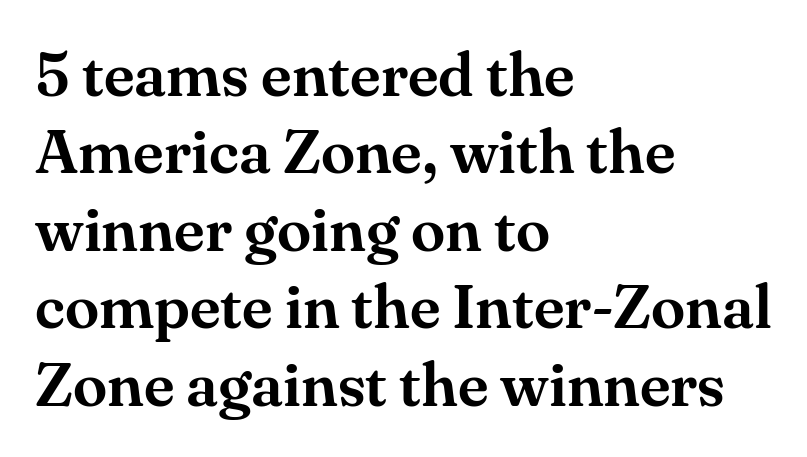
Character widths vary here, with narrow letters taking less room than wide ones. The passage shown stacks its lines at a standard gap. The passage shown is typeset with a serif family. The baseline area is clear. In terms of posture, this sample is upright. There is no visible air inserted between adjacent glyphs.
